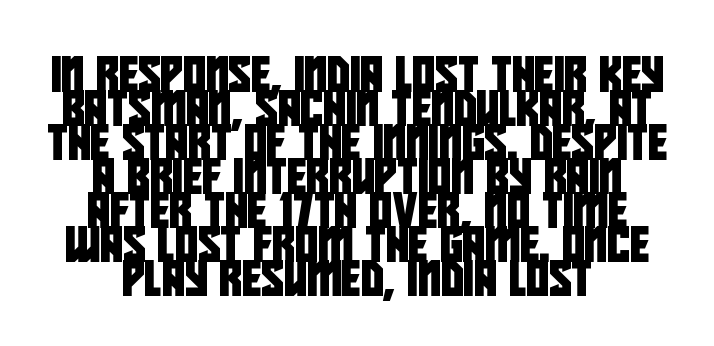
The image shows 35 px condensed sans-serif type; set centered, tight line spacing (0.97x), normal letter spacing, not underlined; low stroke contrast and a large x-height.
